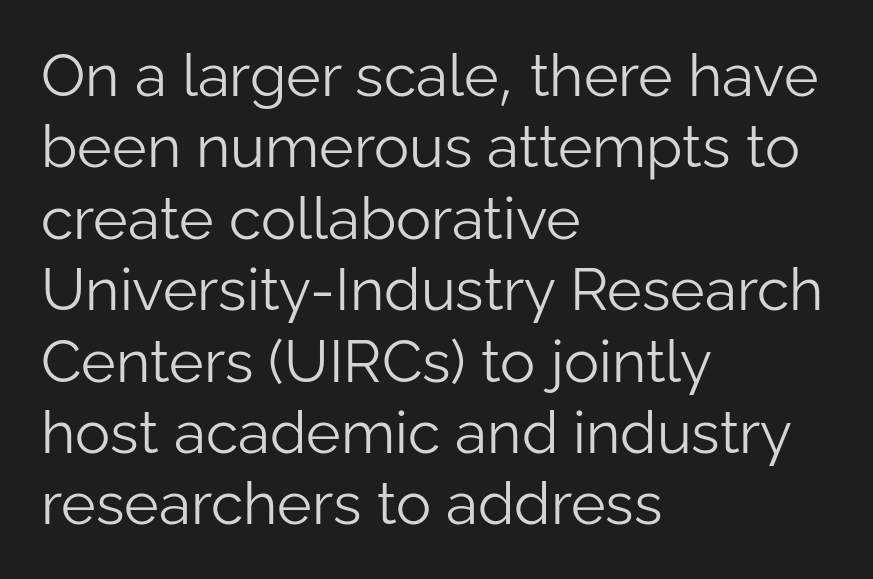
{"serif": "no", "italic": "no", "bold": "no", "weight": "light", "width": "normal", "stroke_contrast": "low", "x_height": "medium", "monospaced": "no", "underline": "no", "align": "left", "line_spacing_ratio": 1.21, "letter_spacing": "normal", "letter_spacing_em": 0.0, "glyph_px": 59}
